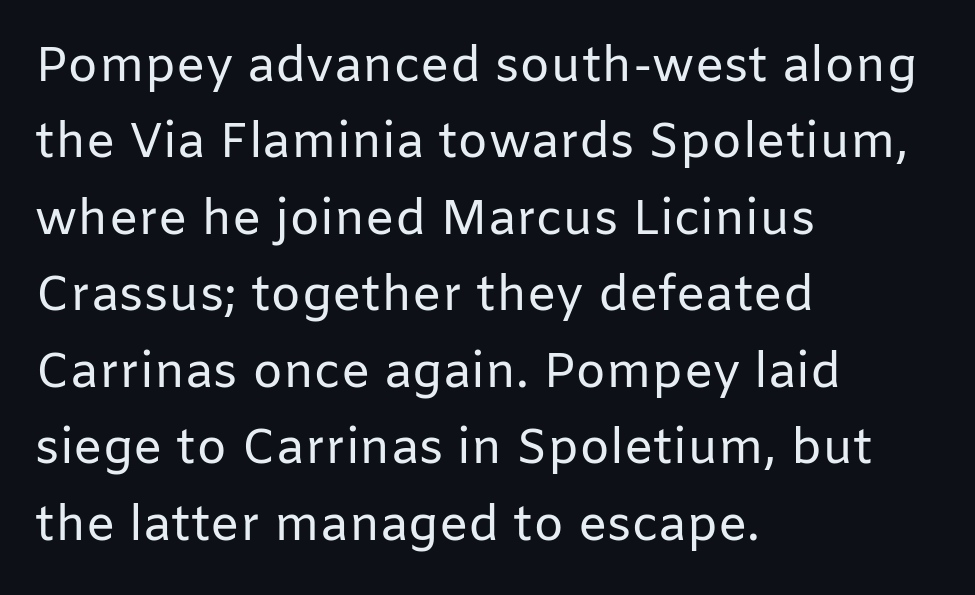
Q: Is the text bold? A: No.
Q: Is the text italic (slanted)? A: No, it is upright.
Q: Is the typeface a serif or a sans-serif typeface? A: Sans-serif.
Q: Is the text underlined? A: No.
Q: How is the paragraph aligned? A: Left-aligned.
Q: Is the spacing between letters normal or unusually wide? A: Normal.
Q: Is the spacing between lines tight, normal or loose? A: Normal.
Q: Width (condensed, normal, or wide)? A: Normal.
Q: Stroke contrast? A: Low.
Q: x-height? A: Medium.
Q: Monospaced? A: No.
